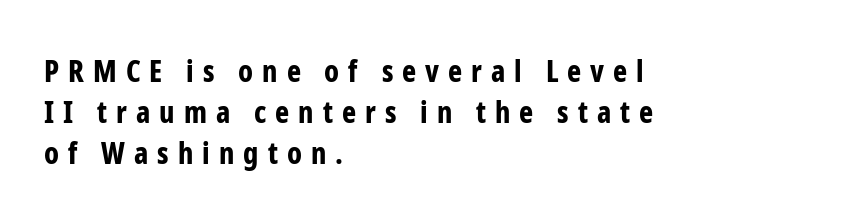
The image shows 30 px bold, condensed sans-serif type, upright; set left-aligned, normal line spacing (1.37x), unusually wide letter spacing (+0.3 em), not underlined; low stroke contrast and a medium x-height.
